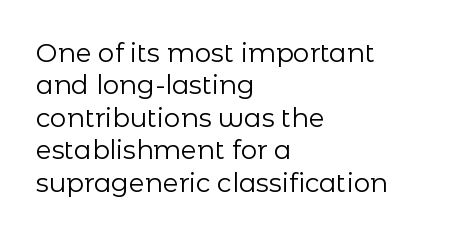
{"italic": "no", "bold": "no", "underline": "no", "align": "left", "line_spacing": "normal", "line_spacing_ratio": 1.25, "letter_spacing": "normal", "letter_spacing_em": 0.0, "glyph_px": 26}
